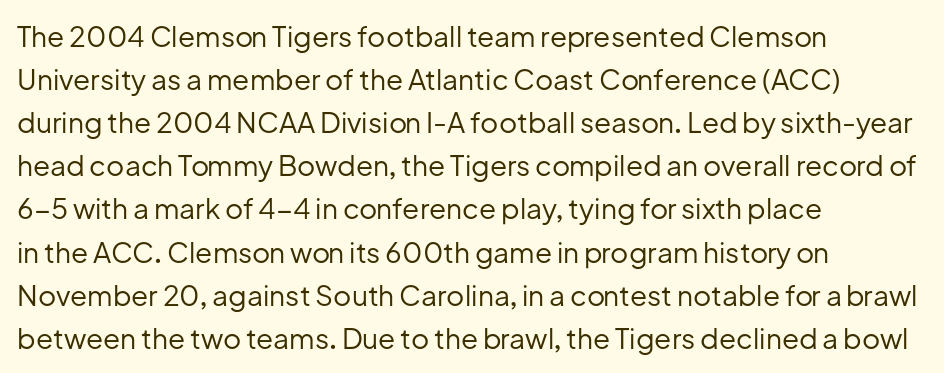
The image shows 28 px regular-weight sans-serif type, upright; set left-aligned, normal line spacing (1.54x), normal letter spacing, not underlined; low stroke contrast and a medium x-height.
